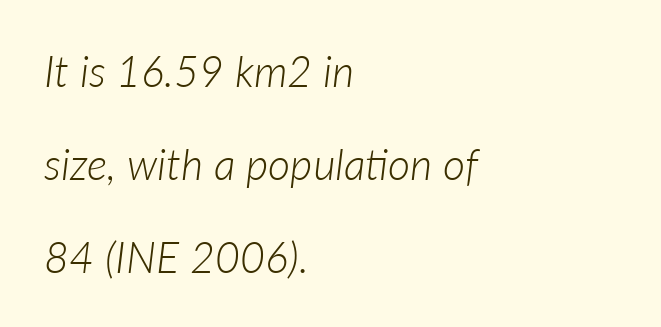
The image shows 43 px light type, italic (leaning right); set left-aligned, loose line spacing (2.16x), normal letter spacing, not underlined; low stroke contrast and a medium x-height.
